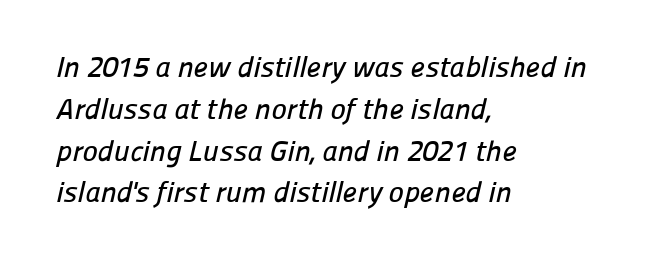
Q: Is the typeface a serif or a sans-serif typeface? A: Sans-serif.
Q: Is the text underlined? A: No.
Q: How is the paragraph aligned? A: Left-aligned.
Q: Is the spacing between letters normal or unusually wide? A: Normal.
Q: Is the spacing between lines tight, normal or loose? A: Normal.
Q: Width (condensed, normal, or wide)? A: Normal.
Q: Stroke contrast? A: Low.
Q: x-height? A: Medium.
Q: Monospaced? A: No.
